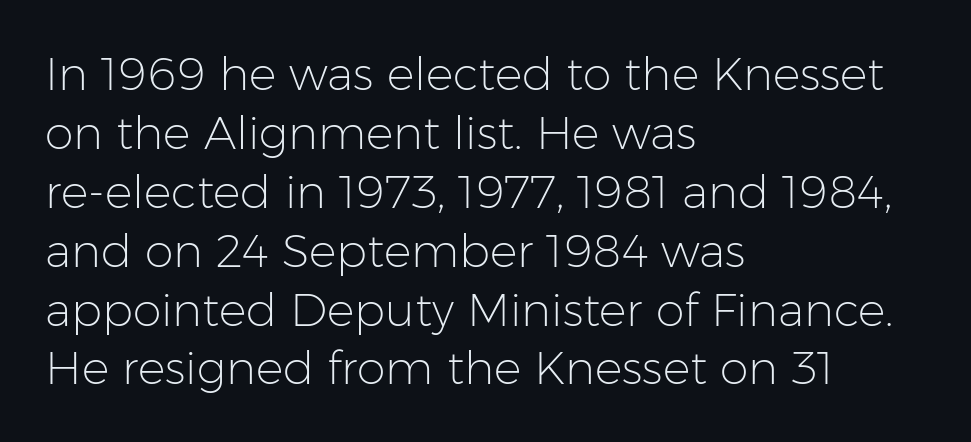
Words float on clear page, feet unadorned. This sample is left-justified, so line endings fall wherever the words run out. Stems here are at most as thick as an everyday book face. Here the designer chose a conventional face with non-uniform glyph widths. These lines keep a tight, regular rhythm from letter to letter.
